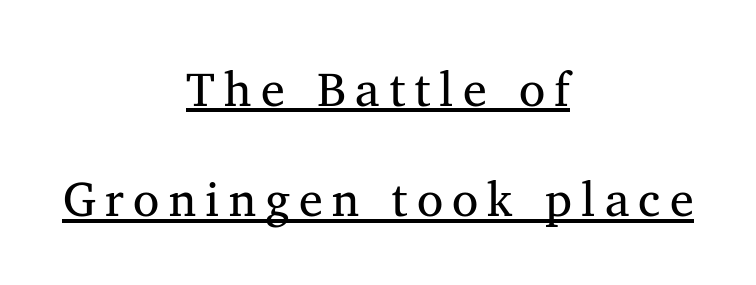
The image shows 48 px regular-weight serif type, upright; set centered, loose line spacing (2.3x), underlined; medium stroke contrast and a medium x-height.
